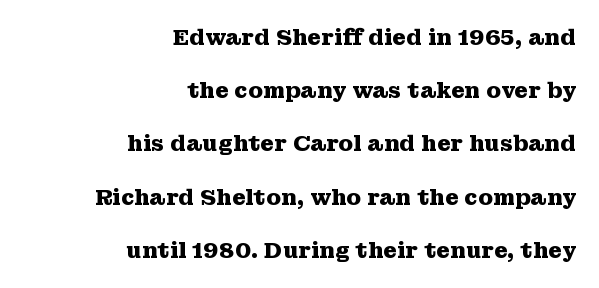
{"italic": "no", "bold": "yes", "underline": "no", "align": "right", "line_spacing": "loose", "line_spacing_ratio": 2.42, "letter_spacing": "normal", "letter_spacing_em": 0.0, "glyph_px": 22}
